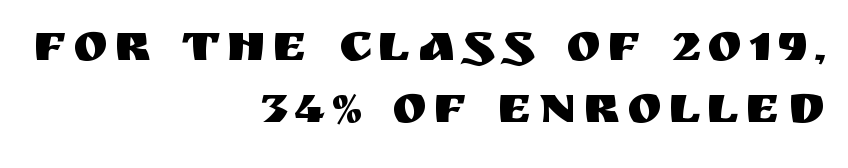
Q: Is the text italic (slanted)? A: No, it is upright.
Q: Is the typeface a serif or a sans-serif typeface? A: Sans-serif.
Q: Is the text underlined? A: No.
Q: How is the paragraph aligned? A: Right-aligned.
Q: Width (condensed, normal, or wide)? A: Normal.
Q: Stroke contrast? A: Medium.
Q: x-height? A: Large.
Q: Monospaced? A: No.
